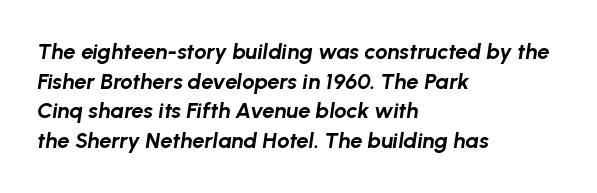
{"italic": "yes", "lean": "right", "slant_degrees": 8, "bold": "yes", "underline": "no", "align": "left", "line_spacing": "normal", "line_spacing_ratio": 1.35, "letter_spacing": "normal", "letter_spacing_em": 0.0, "glyph_px": 22}
